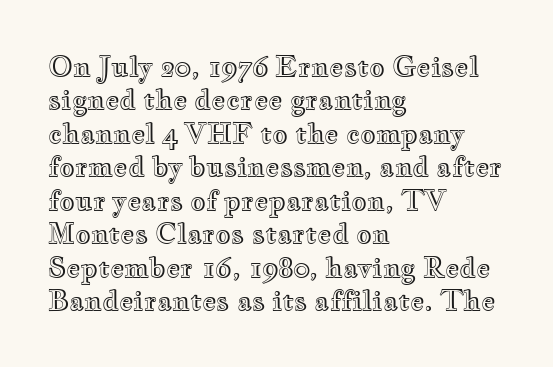
The specimen reads as upright at a glance. The words here are not underlined. Horizontal alignment here is leftward, the default for most running prose. The gaps between neighbouring characters are ordinary and unremarkable.
